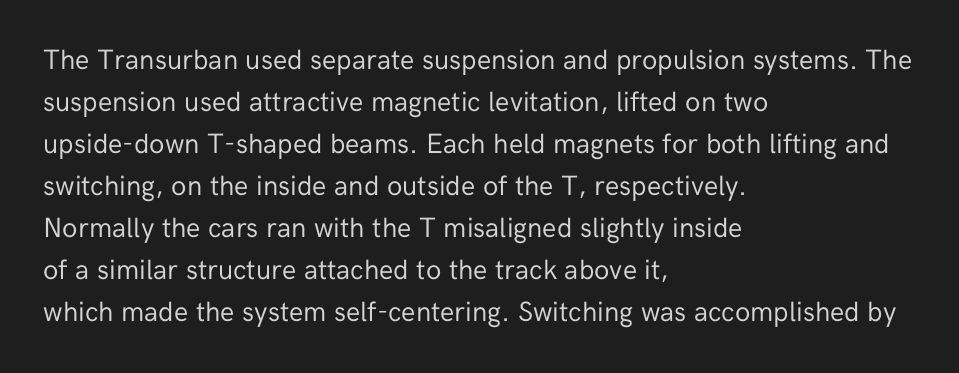
The horizontal fit of the characters is conventional and even. Unlike a traditional serif, this face leaves its strokes unadorned. You could not count columns in this text — the font is proportionally spaced. Italic? Not at all — the glyphs are vertical. The face looks like a standard text weight, possibly lighter.
